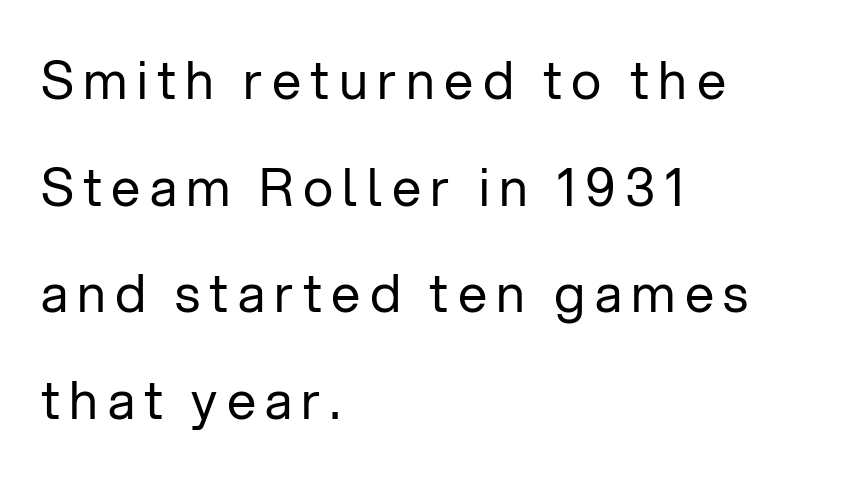
{"serif": "no", "italic": "no", "bold": "no", "weight": "regular", "width": "normal", "stroke_contrast": "low", "x_height": "medium", "monospaced": "no", "underline": "no", "align": "left", "line_spacing": "loose", "line_spacing_ratio": 2.05, "glyph_px": 52}
